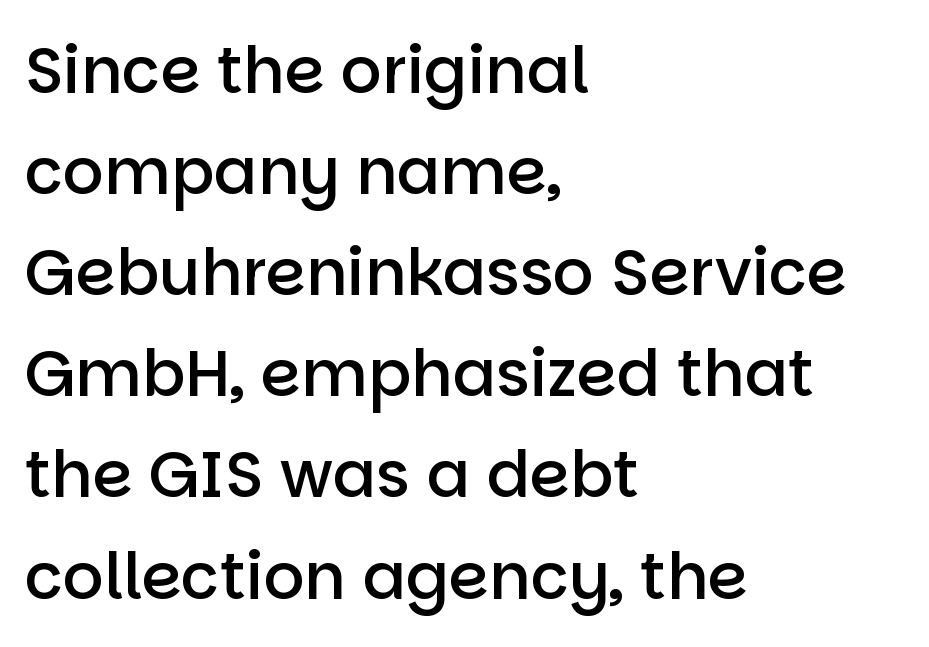
Q: Is the text bold? A: Semi-bold.
Q: Is the text italic (slanted)? A: No, it is upright.
Q: Is the typeface a serif or a sans-serif typeface? A: Sans-serif.
Q: Is the text underlined? A: No.
Q: How is the paragraph aligned? A: Left-aligned.
Q: Is the spacing between letters normal or unusually wide? A: Normal.
Q: Is the spacing between lines tight, normal or loose? A: Normal.
Q: Width (condensed, normal, or wide)? A: Normal.
Q: Stroke contrast? A: Low.
Q: x-height? A: Large.
Q: Monospaced? A: No.
